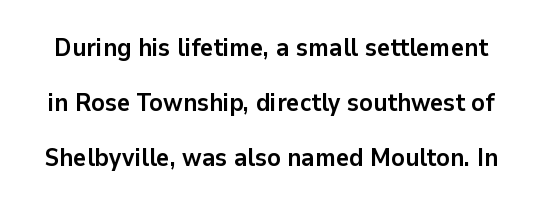
Q: Is the text bold? A: Yes.
Q: Is the text italic (slanted)? A: No, it is upright.
Q: Is the text underlined? A: No.
Q: Is the spacing between letters normal or unusually wide? A: Normal.
Q: Is the spacing between lines tight, normal or loose? A: Loose.
